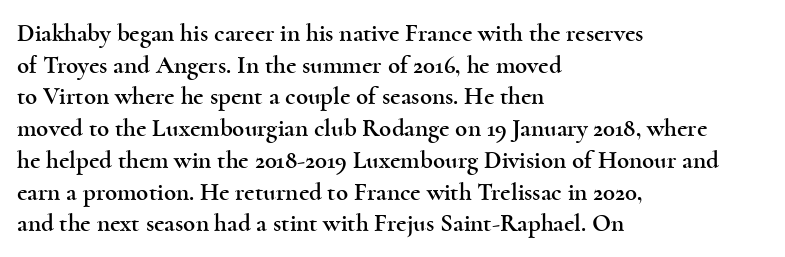
{"italic": "no", "underline": "no", "align": "left", "line_spacing": "normal", "line_spacing_ratio": 1.27, "letter_spacing": "normal", "letter_spacing_em": 0.0, "glyph_px": 25}
